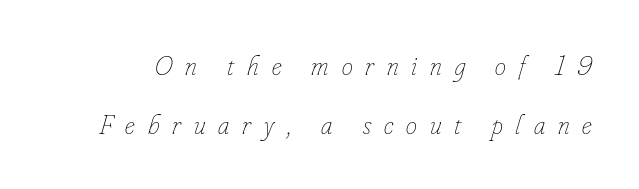
Q: Is the text bold? A: No.
Q: Is the text italic (slanted)? A: Yes, it leans right by about 16 degrees.
Q: Is the text underlined? A: No.
Q: Is the spacing between letters normal or unusually wide? A: Unusually wide.
Q: Is the spacing between lines tight, normal or loose? A: Loose.
Q: Width (condensed, normal, or wide)? A: Condensed.
Q: Stroke contrast? A: Low.
Q: x-height? A: Small.
Q: Monospaced? A: No.
